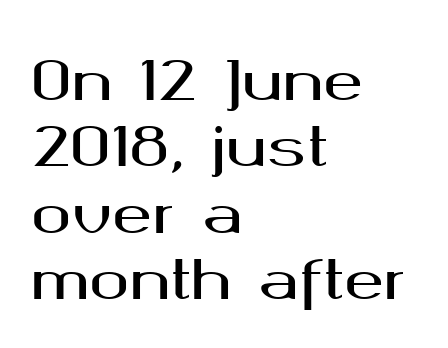
Q: Is the text italic (slanted)? A: No, it is upright.
Q: Is the typeface a serif or a sans-serif typeface? A: Sans-serif.
Q: Is the text underlined? A: No.
Q: How is the paragraph aligned? A: Left-aligned.
Q: Is the spacing between letters normal or unusually wide? A: Normal.
Q: Width (condensed, normal, or wide)? A: Wide.
Q: Stroke contrast? A: Medium.
Q: x-height? A: Medium.
Q: Monospaced? A: No.
